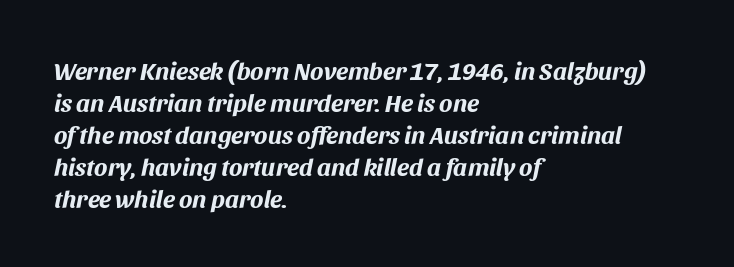
Q: Is the text bold? A: Yes.
Q: Is the text italic (slanted)? A: Yes, it leans right by about 11 degrees.
Q: Is the text underlined? A: No.
Q: How is the paragraph aligned? A: Left-aligned.
Q: Is the spacing between letters normal or unusually wide? A: Normal.
Q: Is the spacing between lines tight, normal or loose? A: Normal.
